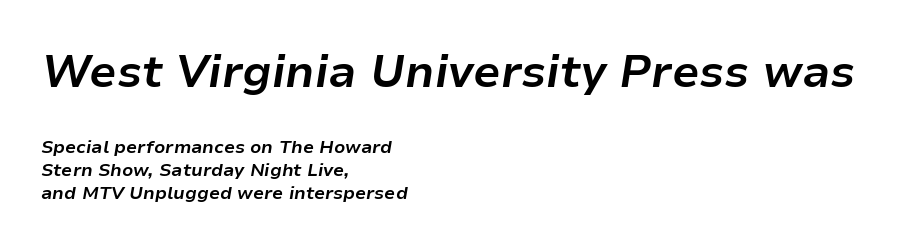
The passage shown is not underscored anywhere. How would I describe the line gaps? Plain and ordinary. This rendering uses left alignment, leaving the right contour irregular. You could not count columns in this text — the font is proportionally spaced. Strokes here are thick enough to call this a true bold. This sample uses plain, unmodified letter spacing.
